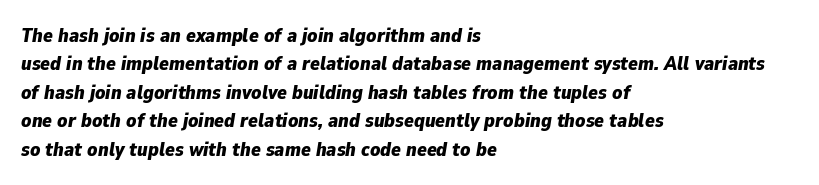
{"italic": "yes", "lean": "right", "slant_degrees": 9, "bold": "yes", "underline": "no", "align": "left", "line_spacing": "normal", "line_spacing_ratio": 1.42, "letter_spacing": "normal", "letter_spacing_em": 0.0, "glyph_px": 20}
